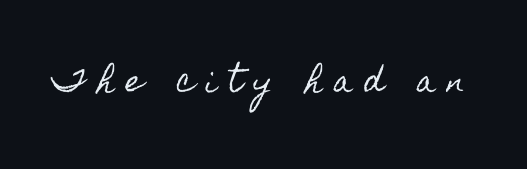
{"width": "condensed", "x_height": "small", "monospaced": "no", "underline": "no", "letter_spacing": "wide", "letter_spacing_em": 0.4, "glyph_px": 29}
